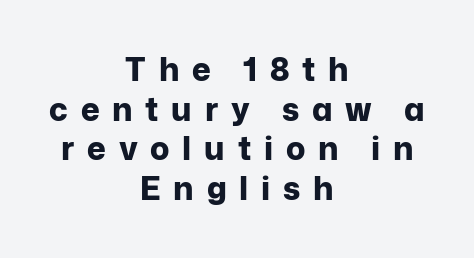
The image shows 32 px bold sans-serif type, upright; set centered, line spacing 1.24x, unusually wide letter spacing (+0.4 em), not underlined; low stroke contrast and a medium x-height.
